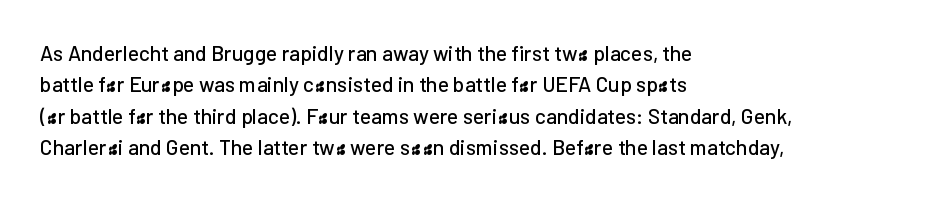
{"italic": "no", "underline": "no", "align": "left", "line_spacing": "normal", "line_spacing_ratio": 1.5, "letter_spacing": "normal", "letter_spacing_em": 0.0, "glyph_px": 21}
